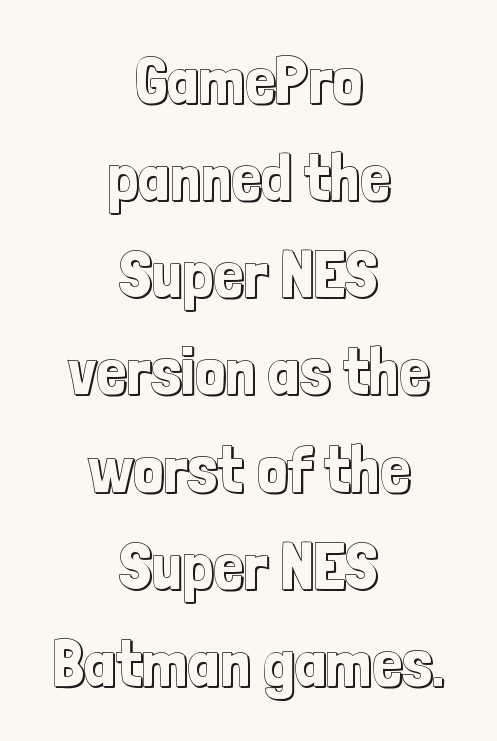
Compared with a flush-left layout, this one balances lines on the center instead. Each row of text sits above clean, open space. Looks like regular typesetting: each glyph gets only the width it needs. Reading down the column, the eye jumps a familiar distance to each next line. Does extra space separate the letters? No, they use regular spacing. Upright lettering throughout.
